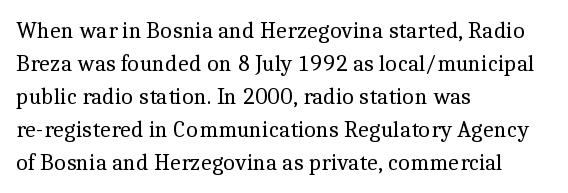
Does extra space separate the letters? No, they use regular spacing. The rendering anchors every line to the left-hand side. The axis of the letterforms is exactly vertical. These lines sit exactly where default settings would place them. Ink coverage per letter is moderate at most. Bare-footed words on every line.
